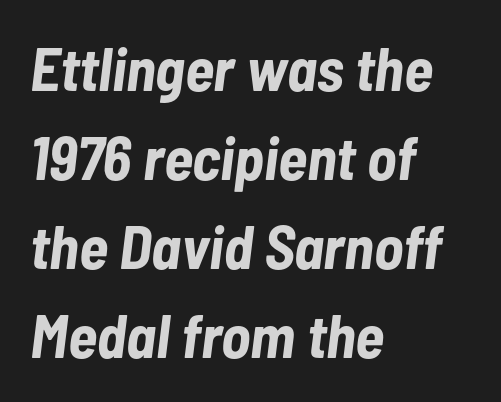
Each glyph is drawn with heavy, bold strokes. The passage shown has conventional tracking throughout. The ragged edge is on the right, which tells us the setting is flush left. Baseline-to-baseline distance is the conventional proportion of letter height.
